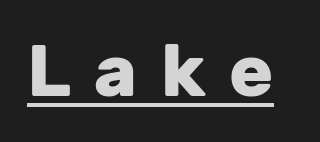
The words here are underlined. Characters remain perfectly vertical along every line. Bold? Absolutely — the strokes are thick and heavy. Spacing verdict: proportional, widths tailored to each character. Someone cranked the tracking dial way up on this one. Unlike a traditional serif, this face leaves its strokes unadorned.
